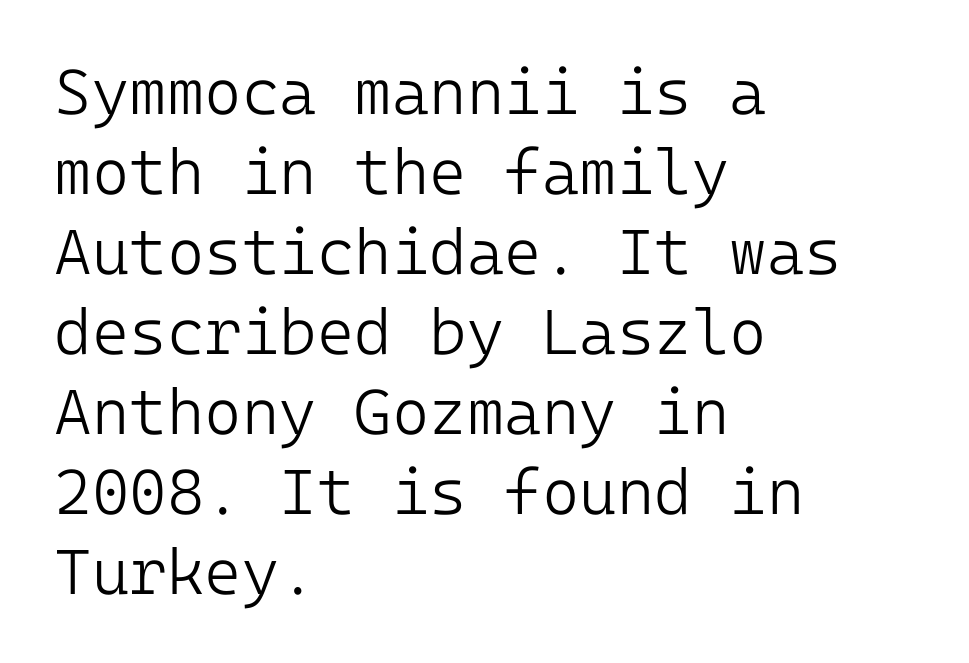
The image shows 64 px light sans-serif type, upright; set left-aligned, normal line spacing (1.25x), normal letter spacing, not underlined; low stroke contrast and a medium x-height.
